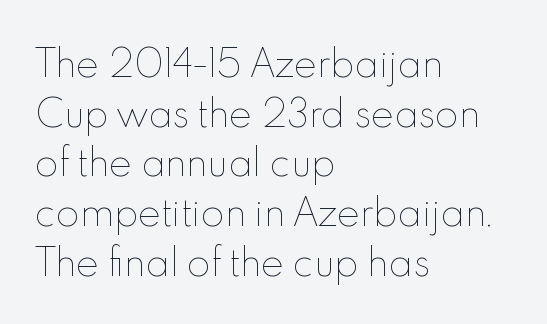
Q: Is the text bold? A: No.
Q: Is the text italic (slanted)? A: No, it is upright.
Q: Is the text underlined? A: No.
Q: How is the paragraph aligned? A: Left-aligned.
Q: Is the spacing between letters normal or unusually wide? A: Normal.
Q: Is the spacing between lines tight, normal or loose? A: Normal.
Q: Width (condensed, normal, or wide)? A: Normal.
Q: x-height? A: Small.
Q: Monospaced? A: No.
